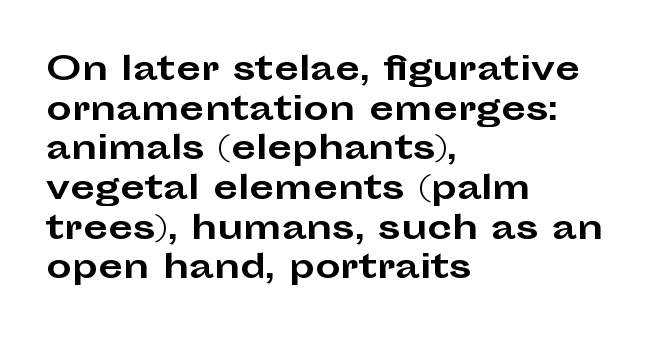
{"serif": "no", "italic": "no", "bold": "yes", "weight": "bold", "width": "wide", "stroke_contrast": "low", "x_height": "medium", "monospaced": "no", "underline": "no", "align": "left", "line_spacing_ratio": 1.24, "letter_spacing": "normal", "letter_spacing_em": 0.0, "glyph_px": 32}
